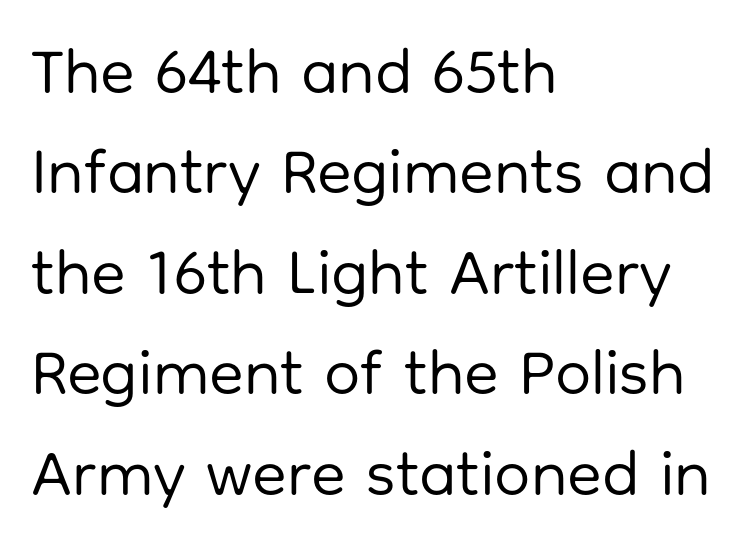
Reading down the block, your eye returns to a fixed left position each line. Does extra space separate the letters? No, they use regular spacing. Nope, not italic — everything's standing straight. The lines sit at an ordinary, default distance from one another. The designer went with a sans here, leaving each stem footless. Heft: none added — not bold.
